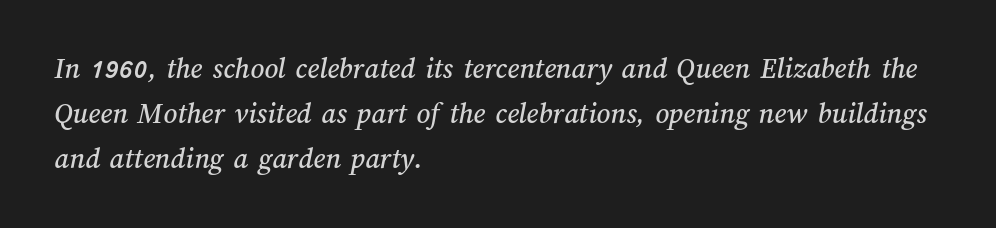
The image shows 30 px text type; set left-aligned, normal line spacing (1.5x), normal letter spacing, not underlined; medium stroke contrast and a medium x-height.
